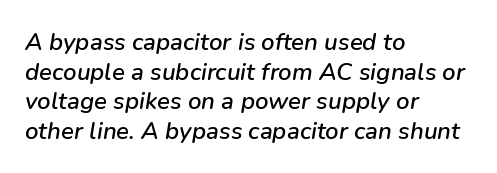
Q: Is the text italic (slanted)? A: Yes, it leans right by about 9 degrees.
Q: Is the text underlined? A: No.
Q: How is the paragraph aligned? A: Left-aligned.
Q: Is the spacing between letters normal or unusually wide? A: Normal.
